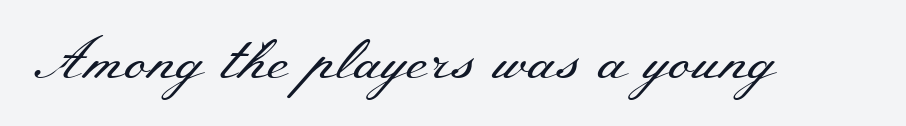
{"serif": "yes", "bold": "no", "weight": "regular", "width": "wide", "stroke_contrast": "medium", "x_height": "small", "monospaced": "no", "underline": "no", "letter_spacing": "normal", "letter_spacing_em": 0.0, "glyph_px": 59}
